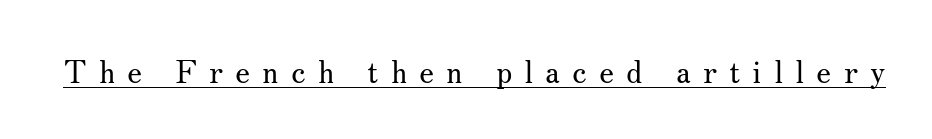
You could not count columns in this text — the font is proportionally spaced. The letters stand straight up with perfectly vertical stems. This rendering widens character spacing well past its baseline value. What kind of face is this? One with serifs.
